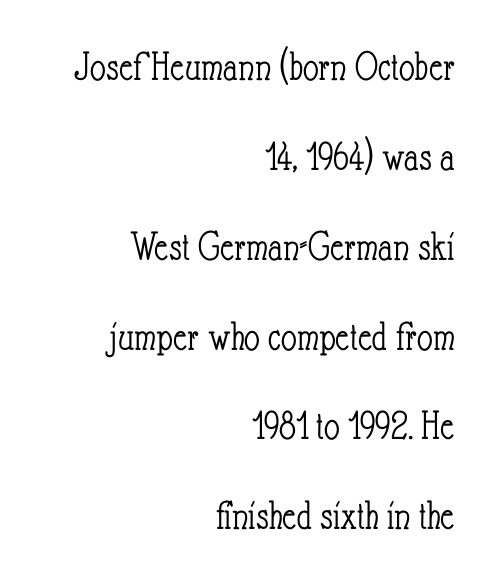
The passage is arranged like a letterhead date or caption credit — flush right. The face looks like a standard text weight, possibly lighter. Spacing verdict: proportional, widths tailored to each character. Does extra space separate the letters? No, they use regular spacing. This block would shrink considerably if given ordinary leading; it's expanded now. When letters stand straight like this, we call the style roman or upright.
